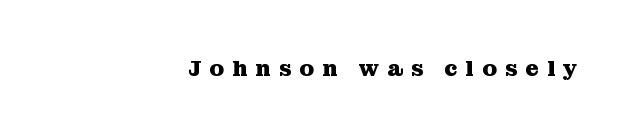
{"italic": "no", "bold": "yes", "underline": "no", "align": "right", "letter_spacing": "wide", "letter_spacing_em": 0.36, "glyph_px": 23}
